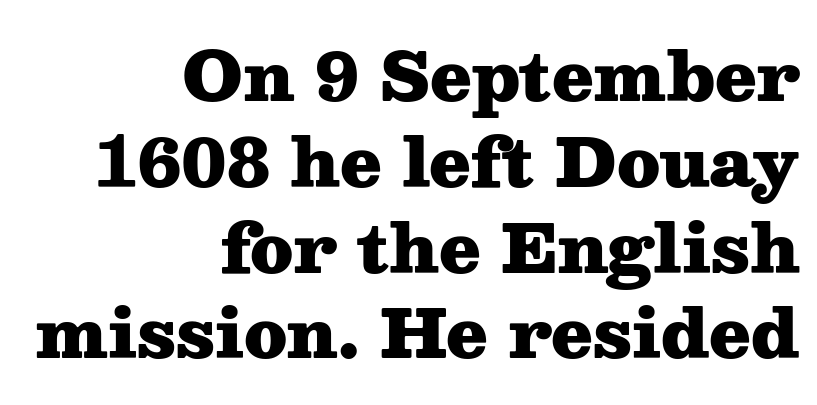
Q: Is the text bold? A: Yes.
Q: Is the text italic (slanted)? A: No, it is upright.
Q: Is the typeface a serif or a sans-serif typeface? A: Serif.
Q: Is the text underlined? A: No.
Q: How is the paragraph aligned? A: Right-aligned.
Q: Is the spacing between letters normal or unusually wide? A: Normal.
Q: Is the spacing between lines tight, normal or loose? A: Normal.
Q: Width (condensed, normal, or wide)? A: Wide.
Q: Stroke contrast? A: Medium.
Q: x-height? A: Medium.
Q: Monospaced? A: No.
